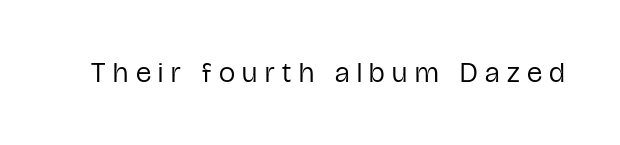
{"serif": "no", "italic": "no", "bold": "no", "weight": "regular", "width": "condensed", "stroke_contrast": "low", "x_height": "medium", "monospaced": "no", "underline": "no", "letter_spacing": "wide", "letter_spacing_em": 0.26, "glyph_px": 29}
